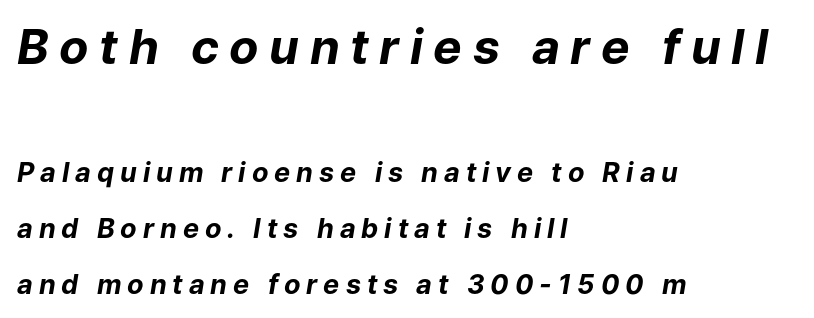
The image shows 48 px bold type, italic (leaning right); set left-aligned, loose line spacing (2.07x), unusually wide letter spacing (+0.22 em), not underlined; the first (top) block is 1.78x larger; low stroke contrast and a medium x-height.
